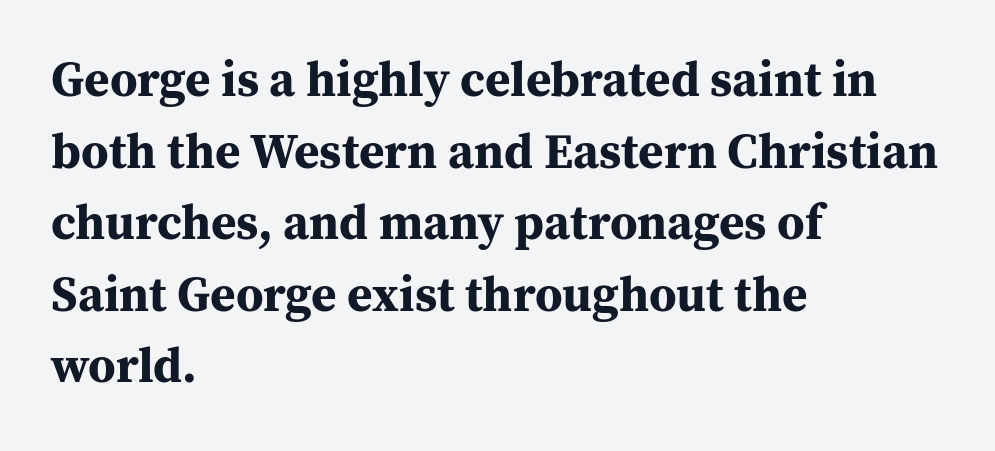
{"serif": "yes", "italic": "no", "bold": "yes", "weight": "bold", "width": "normal", "stroke_contrast": "medium", "x_height": "medium", "monospaced": "no", "underline": "no", "align": "left", "line_spacing": "normal", "line_spacing_ratio": 1.46, "letter_spacing": "normal", "letter_spacing_em": 0.0, "glyph_px": 49}
